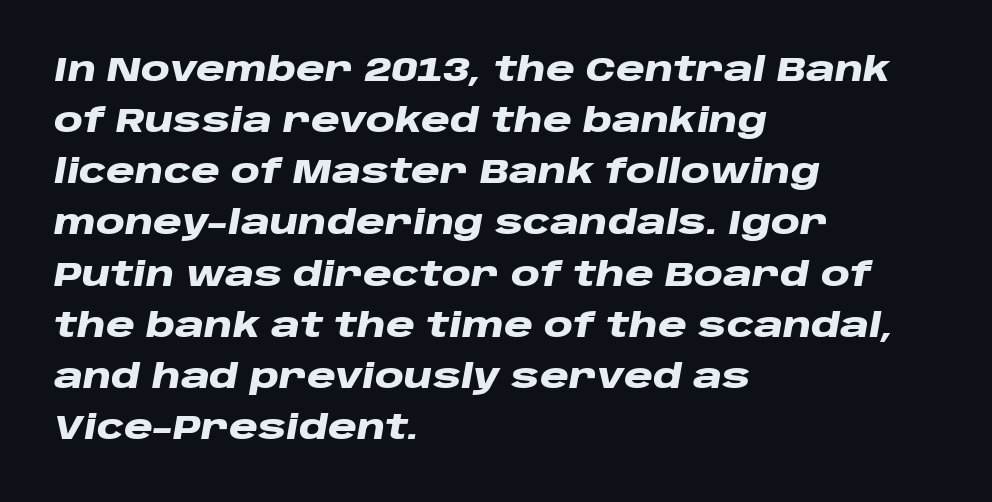
Q: Is the text bold? A: Yes.
Q: Is the text italic (slanted)? A: Yes, it leans right by about 10 degrees.
Q: Is the text underlined? A: No.
Q: How is the paragraph aligned? A: Left-aligned.
Q: Is the spacing between letters normal or unusually wide? A: Normal.
Q: Is the spacing between lines tight, normal or loose? A: Normal.
Q: Width (condensed, normal, or wide)? A: Wide.
Q: Stroke contrast? A: Low.
Q: x-height? A: Large.
Q: Monospaced? A: No.
